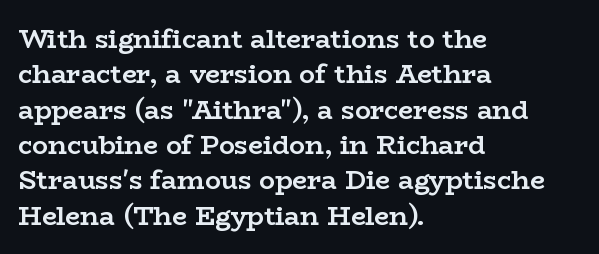
Normally led — the rows are evenly, conventionally spaced. A roman cut, with each character standing at attention. The gaps between neighbouring characters are ordinary and unremarkable. The words here are not underlined. Left-aligned paragraph, ragged on the right. The typesetting leans heavy: a genuine bold.
